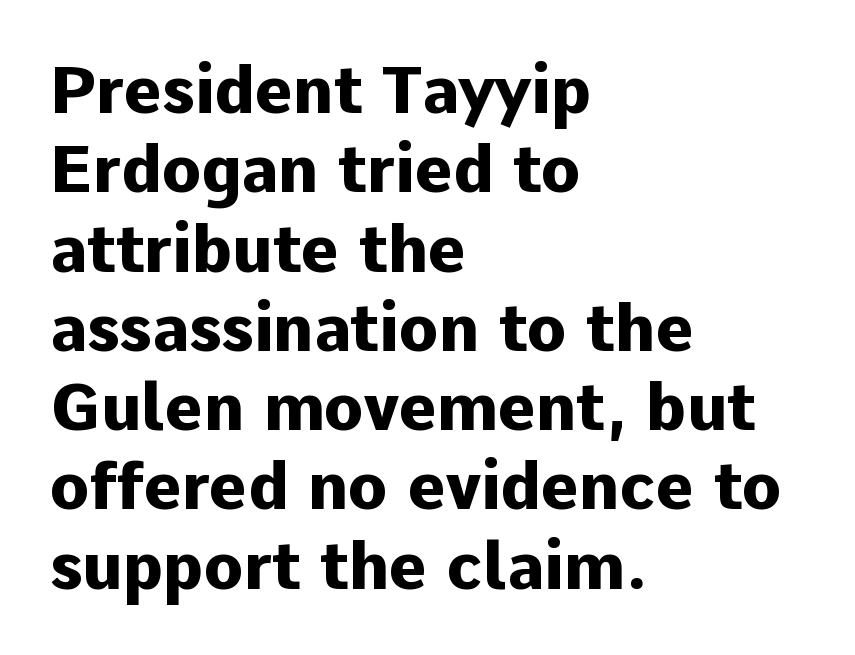
The image shows 65 px heavy sans-serif type, upright; set left-aligned, line spacing 1.22x, normal letter spacing, not underlined; low stroke contrast and a medium x-height.
